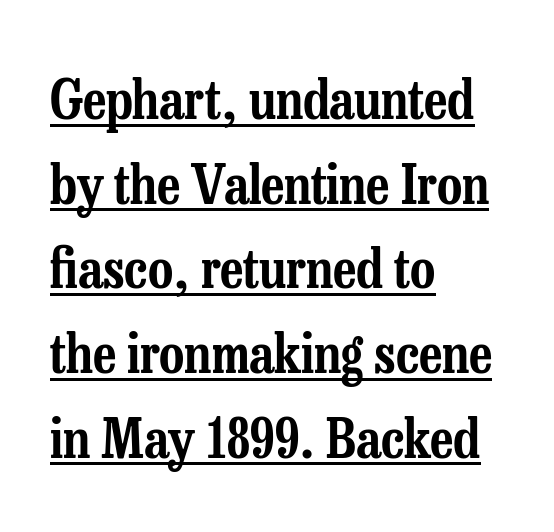
{"serif": "yes", "italic": "no", "width": "condensed", "stroke_contrast": "low", "x_height": "medium", "monospaced": "no", "underline": "yes", "align": "left", "line_spacing": "normal", "line_spacing_ratio": 1.54, "letter_spacing": "normal", "letter_spacing_em": 0.0, "glyph_px": 55}
